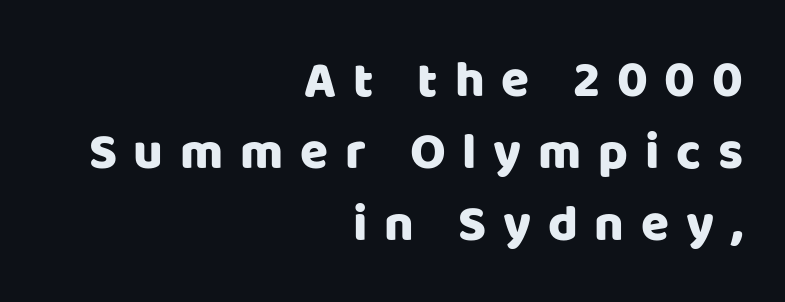
{"serif": "no", "italic": "no", "width": "normal", "stroke_contrast": "low", "x_height": "large", "monospaced": "no", "underline": "no", "align": "right", "line_spacing": "normal", "line_spacing_ratio": 1.41, "letter_spacing": "wide", "letter_spacing_em": 0.33, "glyph_px": 51}
